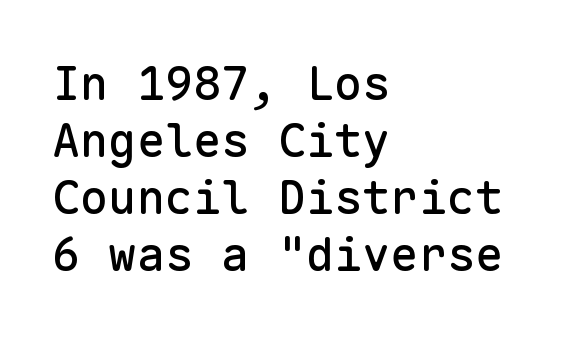
Q: Is the text italic (slanted)? A: No, it is upright.
Q: Is the typeface a serif or a sans-serif typeface? A: Sans-serif.
Q: Is the text underlined? A: No.
Q: How is the paragraph aligned? A: Left-aligned.
Q: Is the spacing between letters normal or unusually wide? A: Normal.
Q: Width (condensed, normal, or wide)? A: Normal.
Q: Stroke contrast? A: Low.
Q: x-height? A: Medium.
Q: Monospaced? A: Yes.
